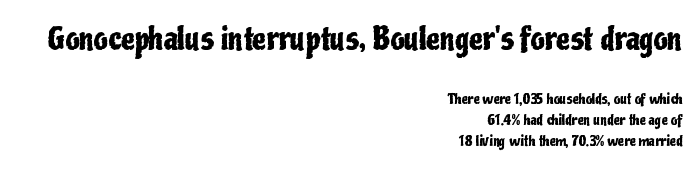
Is the lower block the larger one? No — the upper block carries the bigger type. Nothing sits at the stroke ends, so this counts as sans-serif. Posture: vertical. Check under the words: just untouched page. Typeset ragged left — the right edge is the straight one.
